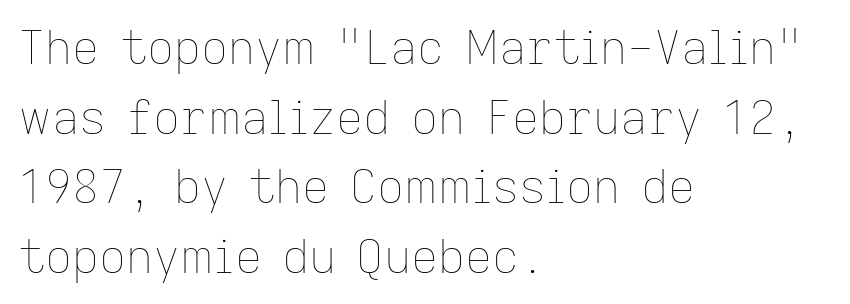
The image shows 47 px thin type, upright; set left-aligned, normal line spacing (1.48x), normal letter spacing, not underlined; low stroke contrast and a medium x-height.
